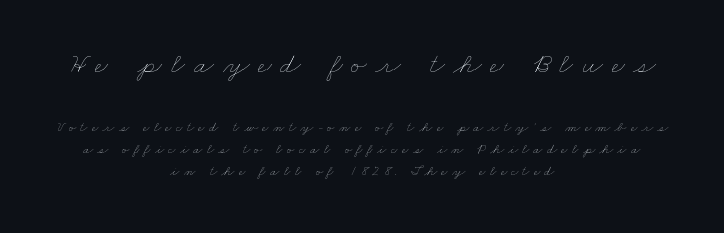
The image shows 29 px thin, wide type; set centered, normal line spacing (1.55x), unusually wide letter spacing (+0.3 em), not underlined; the first (top) block is 2.07x larger; low stroke contrast and a small x-height.
